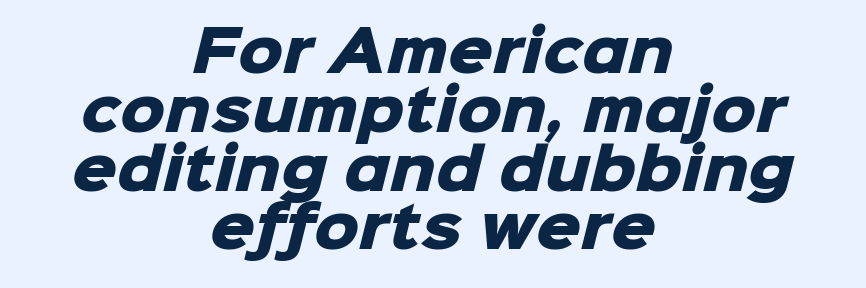
The image shows 56 px heavy sans-serif type; set centered, tight line spacing (1.05x), normal letter spacing, not underlined; low stroke contrast and a medium x-height.
